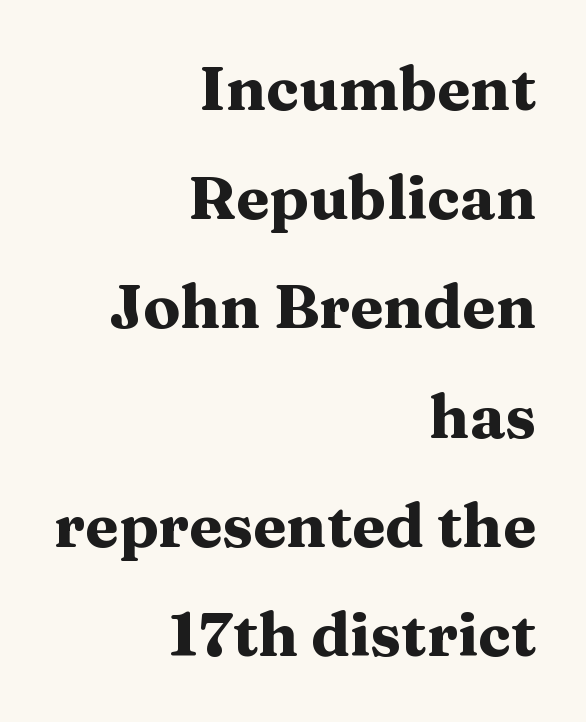
Q: Is the text bold? A: Yes.
Q: Is the text italic (slanted)? A: No, it is upright.
Q: Is the typeface a serif or a sans-serif typeface? A: Serif.
Q: Is the text underlined? A: No.
Q: How is the paragraph aligned? A: Right-aligned.
Q: Is the spacing between letters normal or unusually wide? A: Normal.
Q: Width (condensed, normal, or wide)? A: Wide.
Q: Stroke contrast? A: Medium.
Q: x-height? A: Medium.
Q: Monospaced? A: No.
